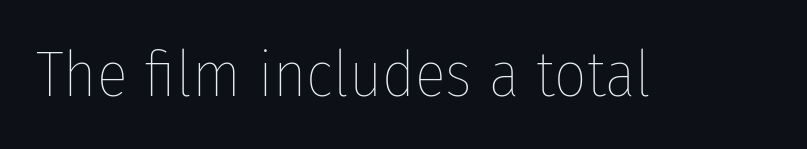
The image shows 64 px thin, condensed type, upright; set normal letter spacing, not underlined; low stroke contrast and a medium x-height.
